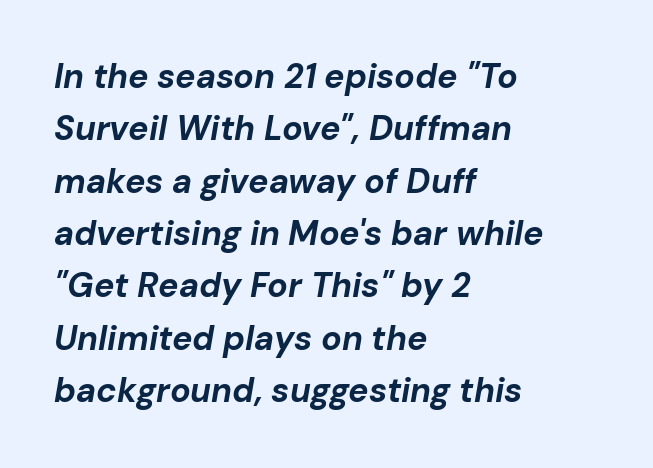
The block of text has a typical density, with ordinary space between rows. The sample has been set heavy, in full bold. The passage shown is typed in a proportional face where columns would drift. Left-aligned paragraph, ragged on the right. Letters rest on an invisible, unmarked baseline. Look at the tracking — it's just the regular setting, nothing added.
